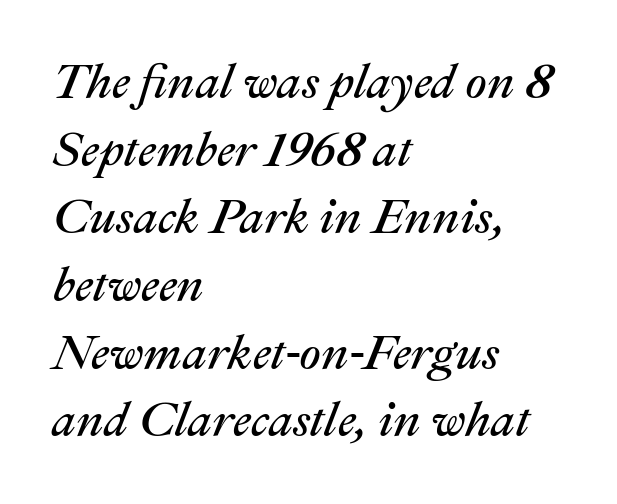
Successive baselines arrive at the customary interval. Decoration check: the copy has no underline. Rendered with sloped, italic letterforms. The rendering uses natural spacing where letterforms have individual widths. Students, note that the glyphs here touch the page at normal intervals.
